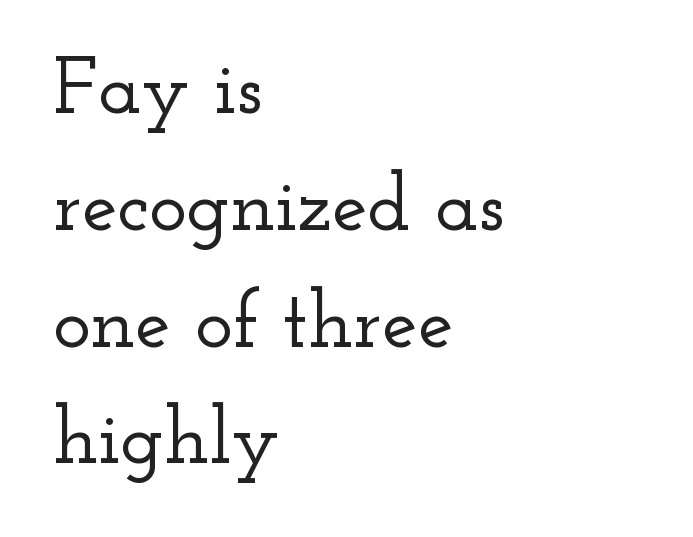
{"serif": "yes", "italic": "no", "width": "wide", "stroke_contrast": "low", "x_height": "small", "monospaced": "no", "underline": "no", "align": "left", "line_spacing": "normal", "line_spacing_ratio": 1.46, "letter_spacing": "normal", "letter_spacing_em": 0.0, "glyph_px": 80}
